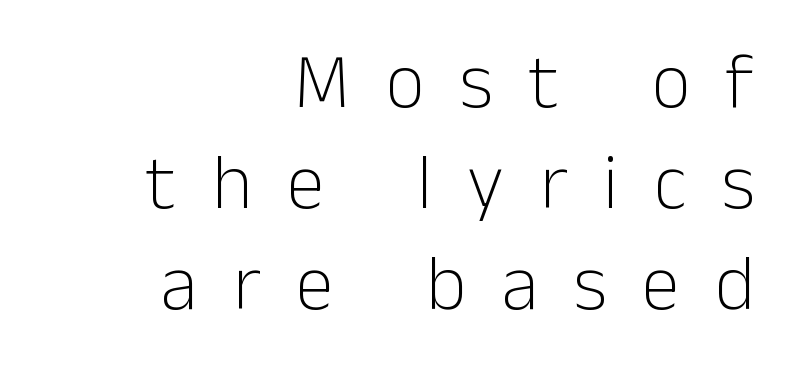
{"serif": "no", "italic": "no", "bold": "no", "weight": "light", "width": "normal", "stroke_contrast": "low", "x_height": "medium", "monospaced": "no", "underline": "no", "align": "right", "line_spacing": "normal", "line_spacing_ratio": 1.31, "letter_spacing": "wide", "letter_spacing_em": 0.46, "glyph_px": 77}
